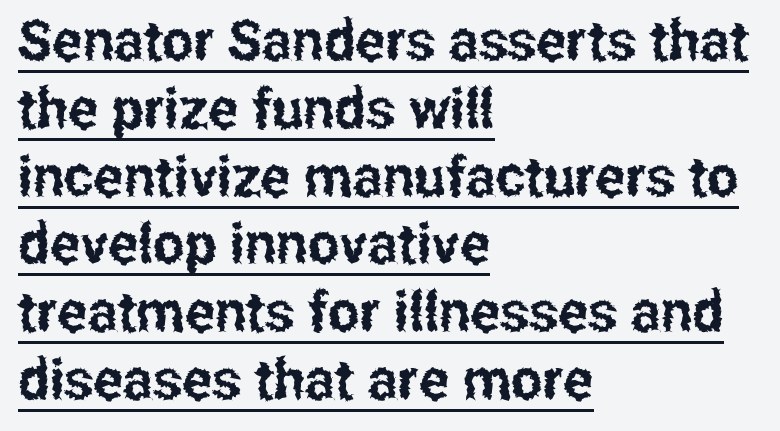
{"serif": "no", "italic": "no", "width": "condensed", "stroke_contrast": "low", "x_height": "medium", "monospaced": "no", "underline": "yes", "align": "left", "line_spacing_ratio": 1.21, "letter_spacing": "normal", "letter_spacing_em": 0.0, "glyph_px": 56}
